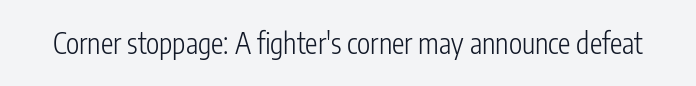
Note: no serifs on the glyphs. You can tell it's not italic because the verticals are truly vertical. On a weight scale, this lands at 450 or below. Rule under the text: the space is simply empty. Is this a fixed-width face? No — the glyphs have proportional, varying widths.
